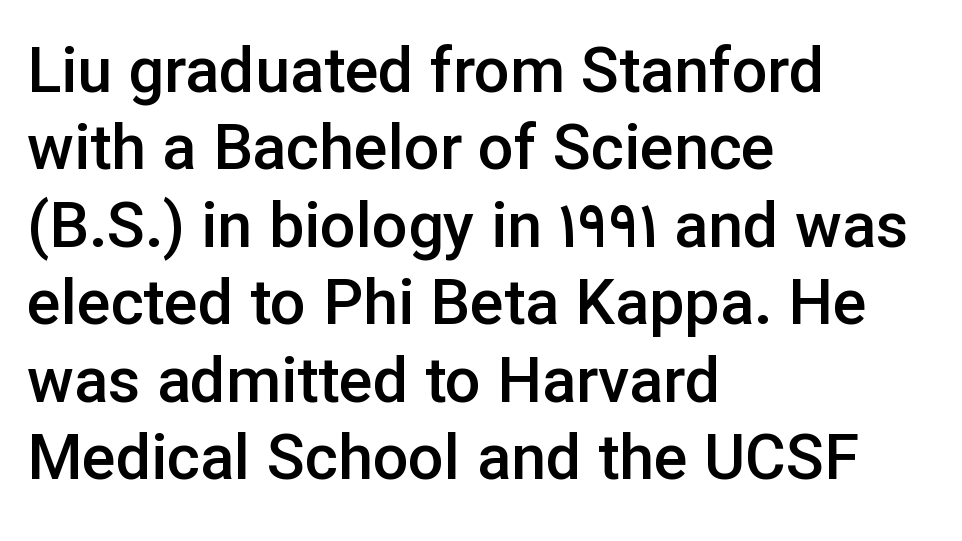
The image shows 63 px semibold sans-serif type, upright; set left-aligned, line spacing 1.23x, normal letter spacing, not underlined; low stroke contrast and a medium x-height.
